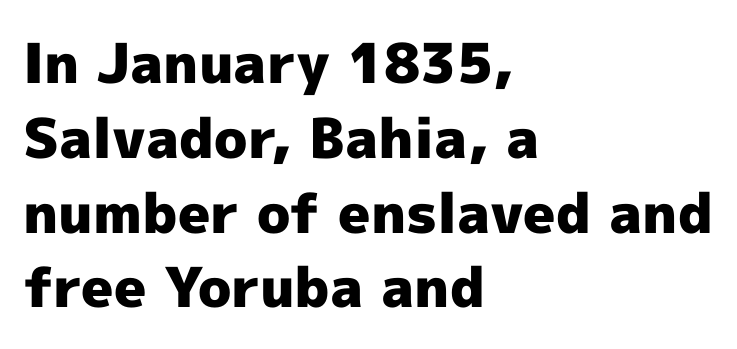
The image shows 55 px heavy sans-serif type, upright; set left-aligned, normal line spacing (1.36x), normal letter spacing, not underlined; a medium x-height.
